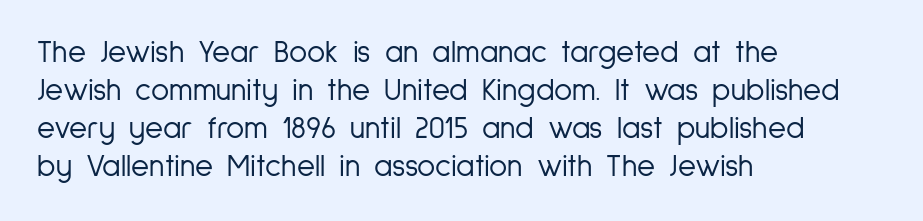
Q: Is the text bold? A: No.
Q: Is the text italic (slanted)? A: No, it is upright.
Q: Is the typeface a serif or a sans-serif typeface? A: Sans-serif.
Q: Is the text underlined? A: No.
Q: How is the paragraph aligned? A: Left-aligned.
Q: Is the spacing between letters normal or unusually wide? A: Normal.
Q: Width (condensed, normal, or wide)? A: Condensed.
Q: Stroke contrast? A: Low.
Q: x-height? A: Medium.
Q: Monospaced? A: No.
